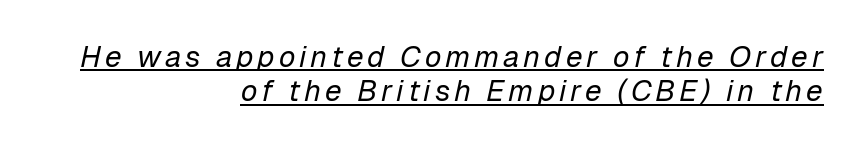
The image shows 30 px regular-weight type, italic (leaning right); set right-aligned, tight line spacing (1.14x), underlined; low stroke contrast and a medium x-height.
